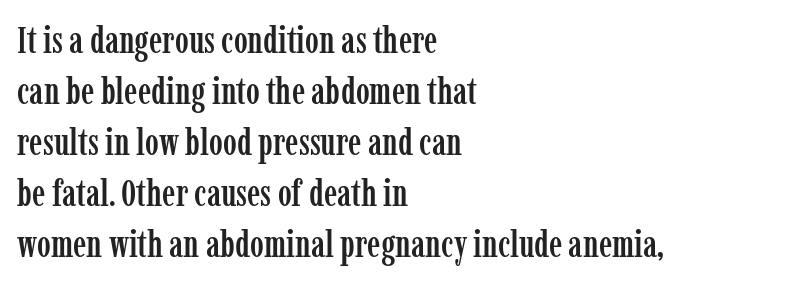
{"serif": "yes", "italic": "no", "width": "condensed", "stroke_contrast": "low", "x_height": "medium", "monospaced": "no", "underline": "no", "align": "left", "line_spacing": "normal", "line_spacing_ratio": 1.38, "letter_spacing": "normal", "letter_spacing_em": 0.0, "glyph_px": 37}
